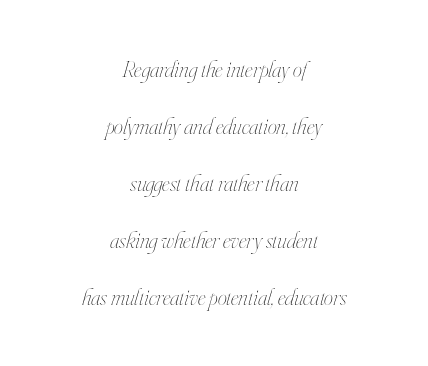
Q: Is the text bold? A: No.
Q: Is the text italic (slanted)? A: Yes, it leans right by about 16 degrees.
Q: Is the text underlined? A: No.
Q: How is the paragraph aligned? A: Centered.
Q: Is the spacing between letters normal or unusually wide? A: Normal.
Q: Is the spacing between lines tight, normal or loose? A: Loose.
